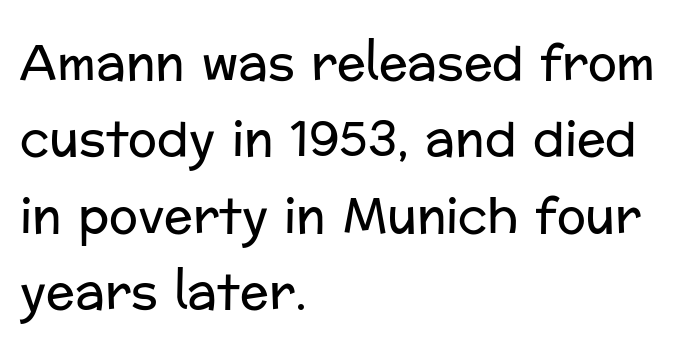
The image shows 48 px regular-weight sans-serif type, upright; set left-aligned, normal line spacing (1.59x), normal letter spacing, not underlined; low stroke contrast and a medium x-height.
